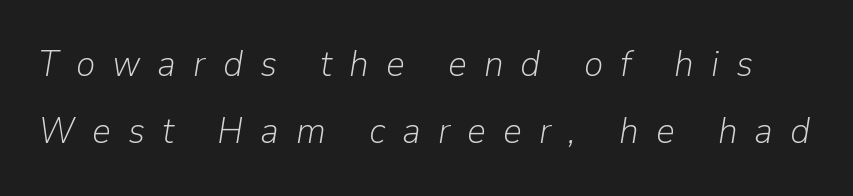
The image shows 37 px light type, italic (leaning right); set line spacing 1.82x, unusually wide letter spacing (+0.46 em), not underlined; low stroke contrast and a medium x-height.
